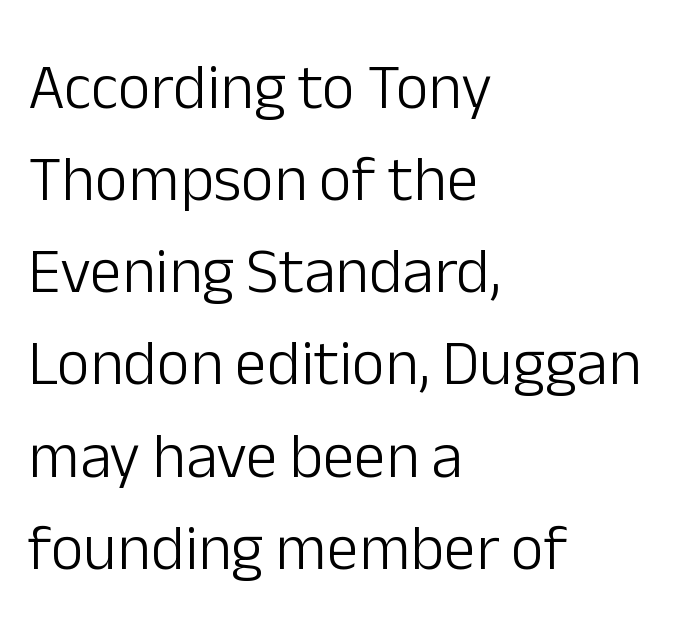
Q: Is the text bold? A: No.
Q: Is the text italic (slanted)? A: No, it is upright.
Q: Is the typeface a serif or a sans-serif typeface? A: Sans-serif.
Q: Is the text underlined? A: No.
Q: How is the paragraph aligned? A: Left-aligned.
Q: Is the spacing between letters normal or unusually wide? A: Normal.
Q: Is the spacing between lines tight, normal or loose? A: Normal.
Q: Width (condensed, normal, or wide)? A: Normal.
Q: Stroke contrast? A: Low.
Q: x-height? A: Medium.
Q: Monospaced? A: No.
